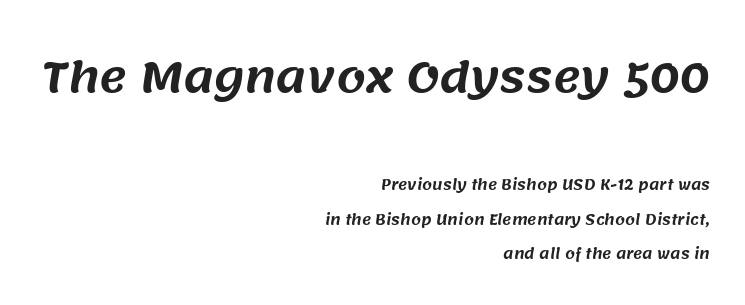
{"serif": "no", "width": "normal", "stroke_contrast": "medium", "x_height": "large", "monospaced": "no", "underline": "no", "align": "right", "line_spacing": "loose", "line_spacing_ratio": 2.45, "letter_spacing": "normal", "letter_spacing_em": 0.0, "larger_block": "first", "size_ratio": 3.0, "glyph_px": 42}
